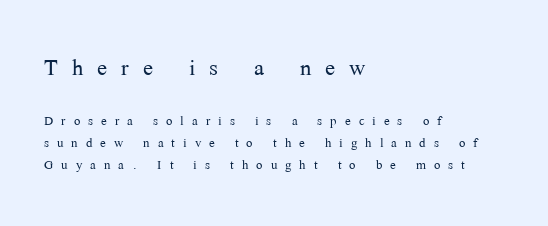
The image shows 30 px light serif type, upright; set left-aligned, normal line spacing (1.3x), unusually wide letter spacing (+0.47 em), not underlined; the first (top) block is 1.76x larger; medium stroke contrast and a medium x-height.
